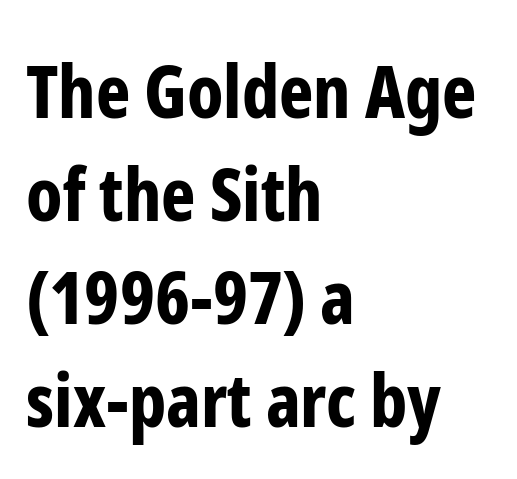
{"serif": "no", "italic": "no", "bold": "yes", "weight": "bold", "width": "condensed", "stroke_contrast": "low", "x_height": "medium", "monospaced": "no", "underline": "no", "align": "left", "line_spacing": "normal", "line_spacing_ratio": 1.41, "letter_spacing": "normal", "letter_spacing_em": 0.0, "glyph_px": 73}
